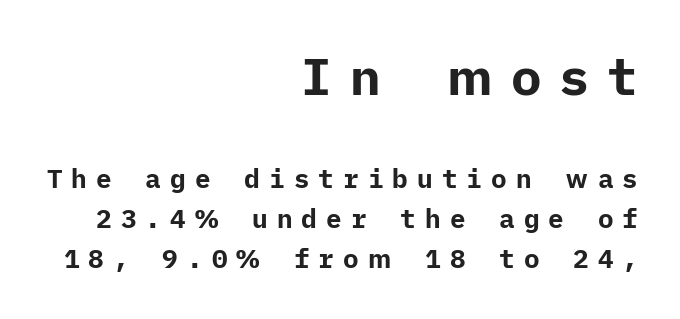
Leftover space on each line is placed entirely before the opening word. This is sans-serif lettering, the kind often seen on screens and signage. Stroke thickness is high; the sample reads as a true bold. Type without underlining. In terms of leading, this rendering sits right in the middle.
